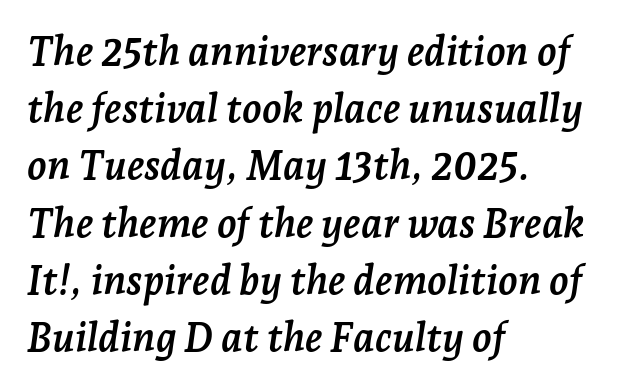
The image shows 40 px semibold serif type, italic (leaning right); set left-aligned, normal line spacing (1.43x), normal letter spacing, not underlined; low stroke contrast and a medium x-height.
